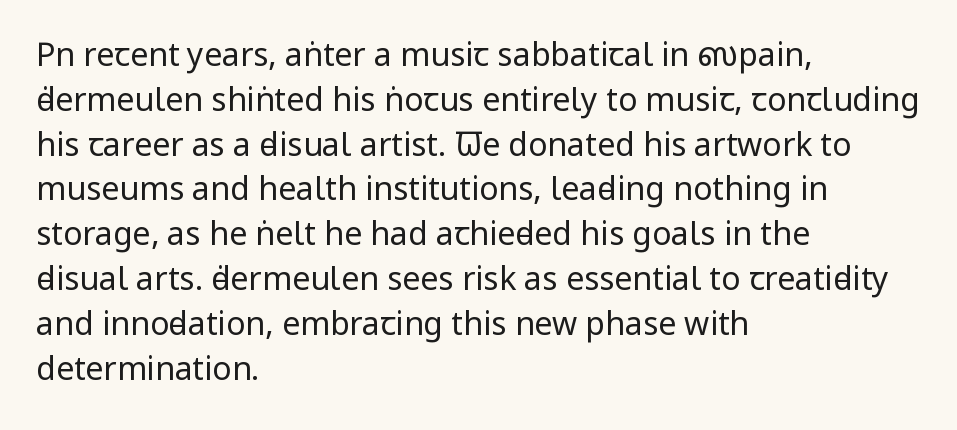
The image shows 32 px regular-weight, condensed sans-serif type, upright; set left-aligned, normal line spacing (1.4x), normal letter spacing, not underlined; low stroke contrast and a large x-height.
